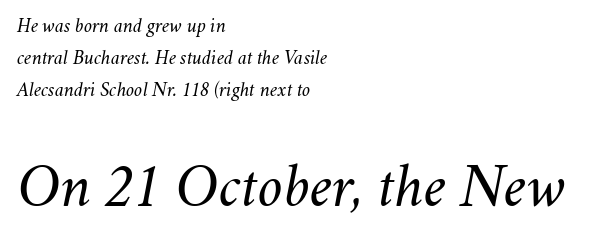
{"italic": "yes", "lean": "right", "slant_degrees": 11, "bold": "no", "weight": "regular", "width": "normal", "stroke_contrast": "medium", "x_height": "small", "monospaced": "no", "underline": "no", "align": "left", "line_spacing": "normal", "line_spacing_ratio": 1.59, "letter_spacing": "normal", "letter_spacing_em": 0.0, "larger_block": "second", "size_ratio": 3.05, "glyph_px": 61}
